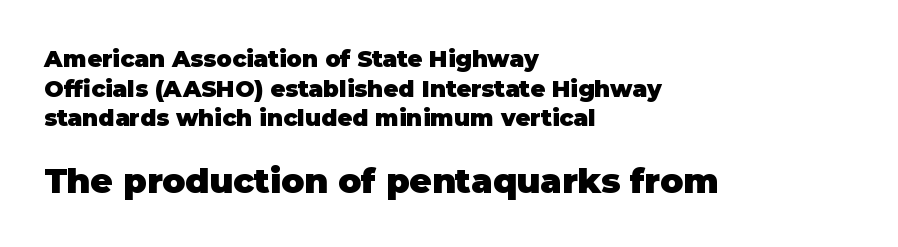
The image shows 34 px heavy sans-serif type, upright; set left-aligned, normal line spacing (1.29x), normal letter spacing, not underlined; the second (bottom) block is 1.48x larger; low stroke contrast and a large x-height.
